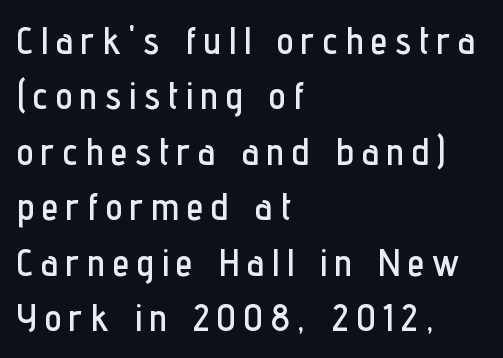
Descenders are the only things crossing below the line. Visually the block forms a straight wall on the left and a jagged coastline on the right. Line spacing here is normal. The face used here is rendered with a markedly widened letterfit. The typography opts for an upright posture over an oblique one.
